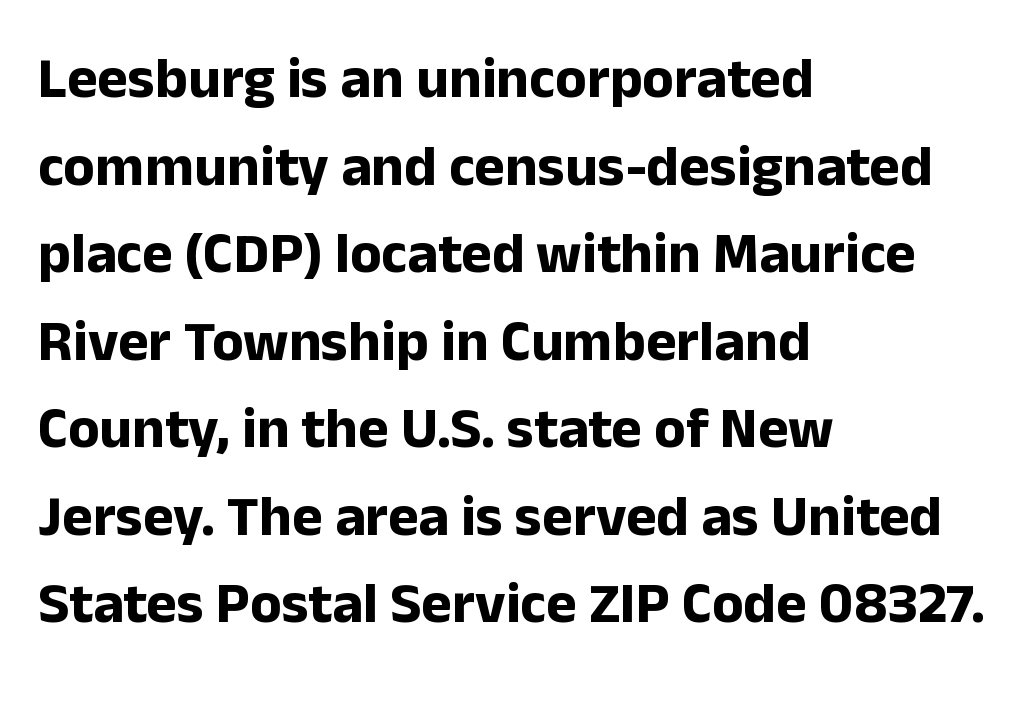
Q: Is the text bold? A: Yes.
Q: Is the text italic (slanted)? A: No, it is upright.
Q: Is the typeface a serif or a sans-serif typeface? A: Sans-serif.
Q: Is the text underlined? A: No.
Q: How is the paragraph aligned? A: Left-aligned.
Q: Is the spacing between letters normal or unusually wide? A: Normal.
Q: Is the spacing between lines tight, normal or loose? A: Normal.
Q: Width (condensed, normal, or wide)? A: Normal.
Q: Stroke contrast? A: Low.
Q: x-height? A: Medium.
Q: Monospaced? A: No.
